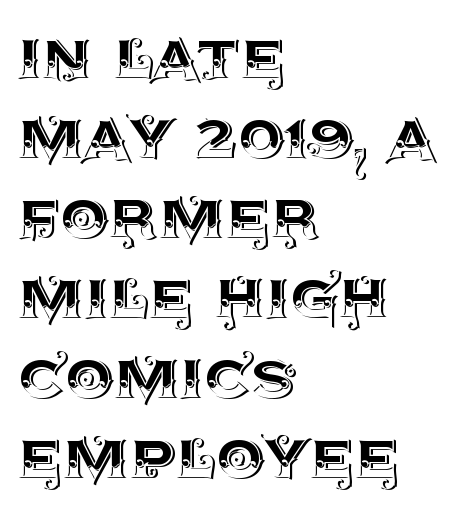
Q: Is the text italic (slanted)? A: No, it is upright.
Q: Is the text underlined? A: No.
Q: How is the paragraph aligned? A: Left-aligned.
Q: Is the spacing between letters normal or unusually wide? A: Normal.
Q: Is the spacing between lines tight, normal or loose? A: Tight.
Q: Width (condensed, normal, or wide)? A: Normal.
Q: x-height? A: Large.
Q: Monospaced? A: No.
